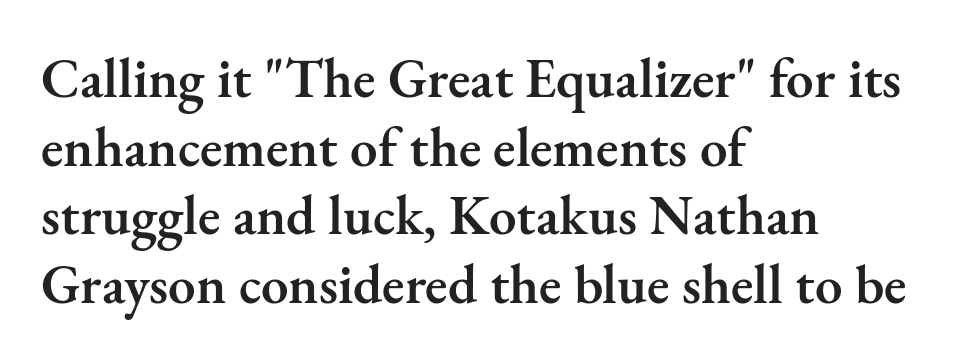
{"serif": "yes", "italic": "no", "bold": "semi", "weight": "semibold", "width": "normal", "stroke_contrast": "medium", "x_height": "small", "monospaced": "no", "underline": "no", "align": "left", "line_spacing": "normal", "line_spacing_ratio": 1.25, "letter_spacing": "normal", "letter_spacing_em": 0.0, "glyph_px": 55}
